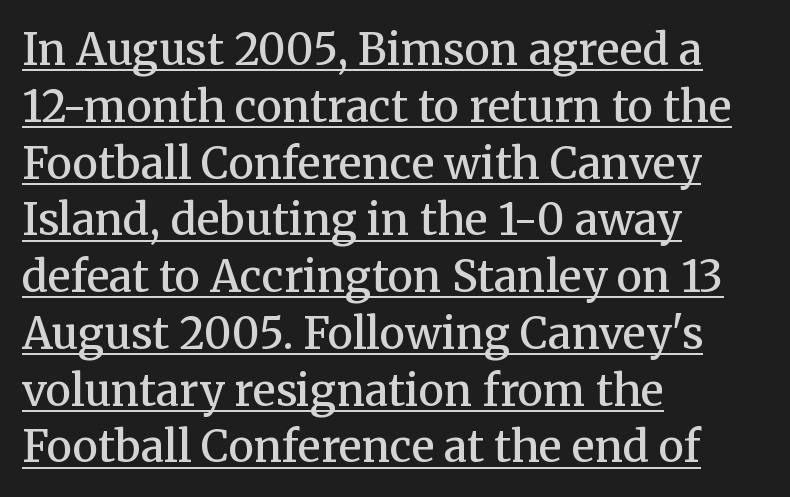
The image shows 43 px semibold serif type, upright; set left-aligned, normal line spacing (1.32x), normal letter spacing, underlined; medium stroke contrast and a medium x-height.
